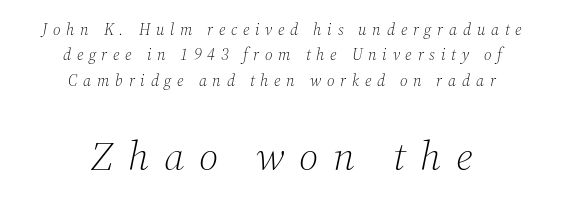
There is plenty of visible air inserted between adjacent glyphs. Regarding serifs, this sample has them. Looks like regular typesetting: each glyph gets only the width it needs. The typography opts for an oblique posture over an upright one.
